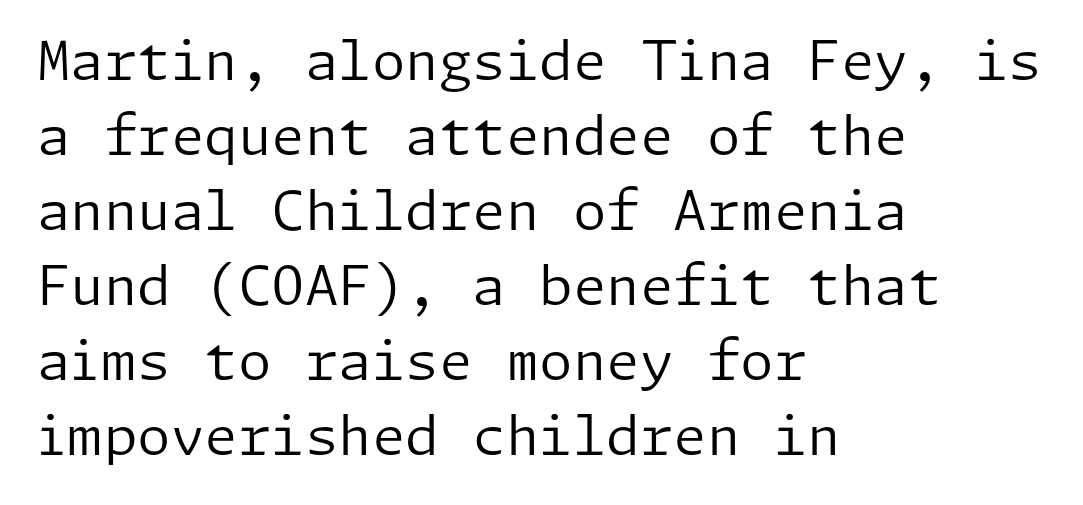
Typeset ragged right — the left edge is the straight one. Serifs: no, the terminals of the letterforms are clean. The font's upright variant was chosen for this text. How are the letters spaced? Ordinarily, with no added tracking. Compared with typical paragraphs, the rows here are spaced about the same. This is not heavy type; no bold has been used.
